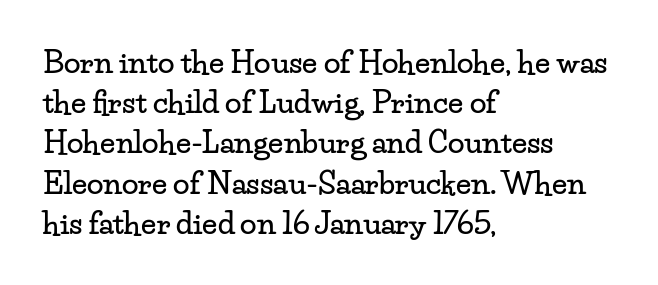
{"serif": "yes", "italic": "no", "width": "wide", "stroke_contrast": "low", "x_height": "small", "monospaced": "no", "underline": "no", "align": "left", "line_spacing": "normal", "line_spacing_ratio": 1.34, "letter_spacing": "normal", "letter_spacing_em": 0.0, "glyph_px": 30}
